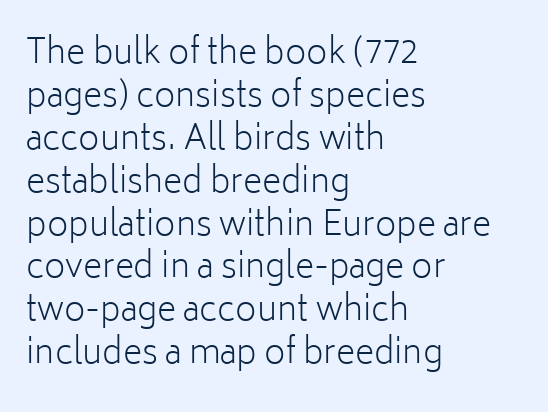
{"serif": "no", "italic": "no", "bold": "no", "weight": "light", "width": "normal", "stroke_contrast": "low", "x_height": "medium", "monospaced": "no", "underline": "no", "align": "left", "line_spacing": "normal", "line_spacing_ratio": 1.3, "letter_spacing": "normal", "letter_spacing_em": 0.0, "glyph_px": 33}
